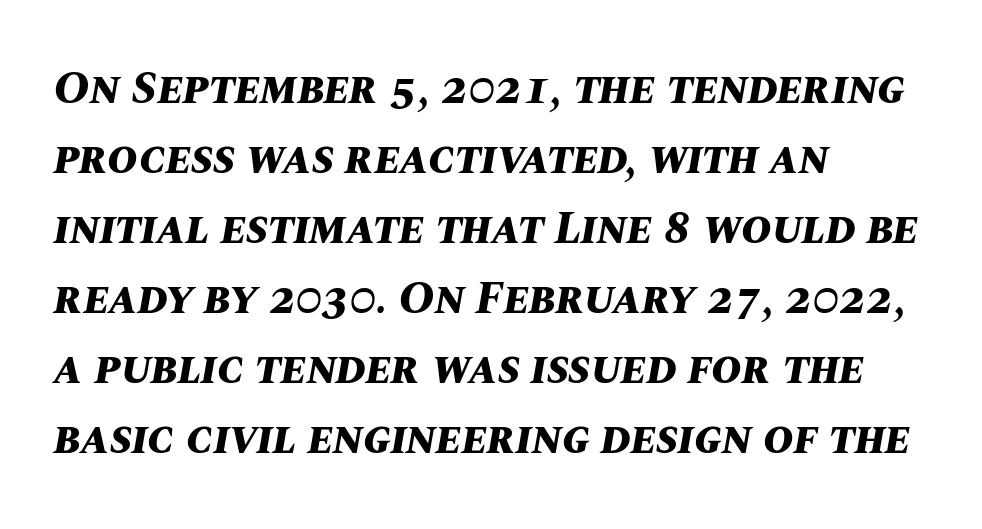
The image shows 46 px bold type, italic (leaning right); set left-aligned, normal line spacing (1.52x), normal letter spacing, not underlined; medium stroke contrast and a large x-height.
